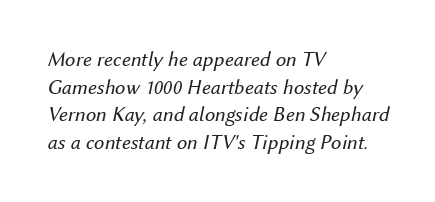
Q: Is the text bold? A: No.
Q: Is the text italic (slanted)? A: Yes, it leans right by about 12 degrees.
Q: Is the text underlined? A: No.
Q: How is the paragraph aligned? A: Left-aligned.
Q: Is the spacing between letters normal or unusually wide? A: Normal.
Q: Is the spacing between lines tight, normal or loose? A: Normal.
